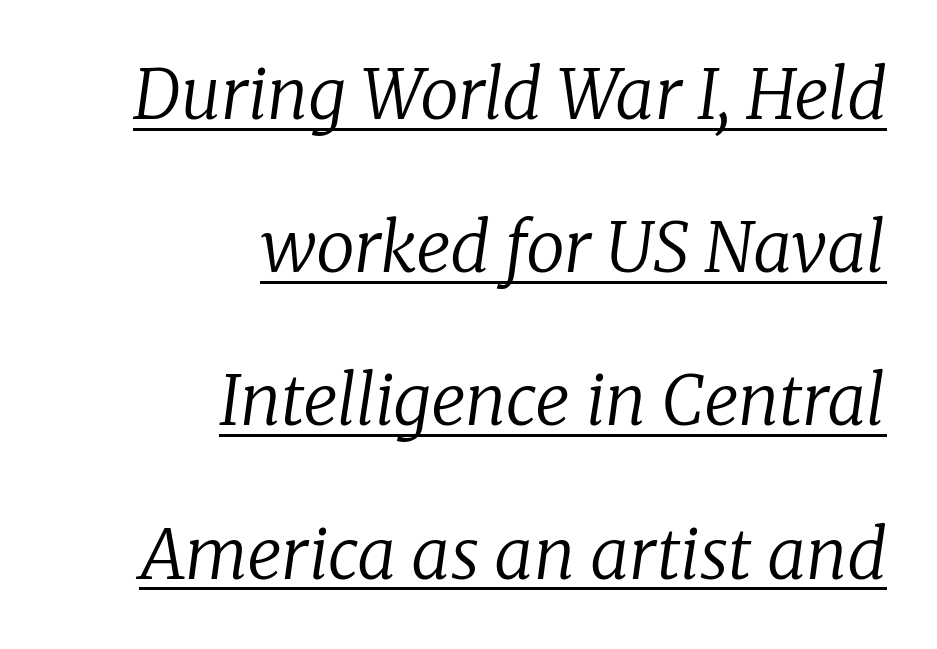
What decoration does the sample have? An underline. Letter spacing: default. The characters display serif detailing at their extremities. A typesetter would call this proportional, since set widths differ per character. Posture: slanted.
